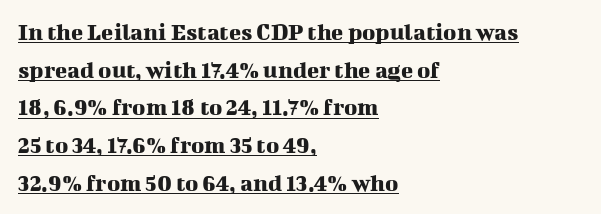
{"italic": "no", "underline": "yes", "align": "left", "line_spacing": "normal", "line_spacing_ratio": 1.51, "letter_spacing": "normal", "letter_spacing_em": 0.0, "glyph_px": 25}
